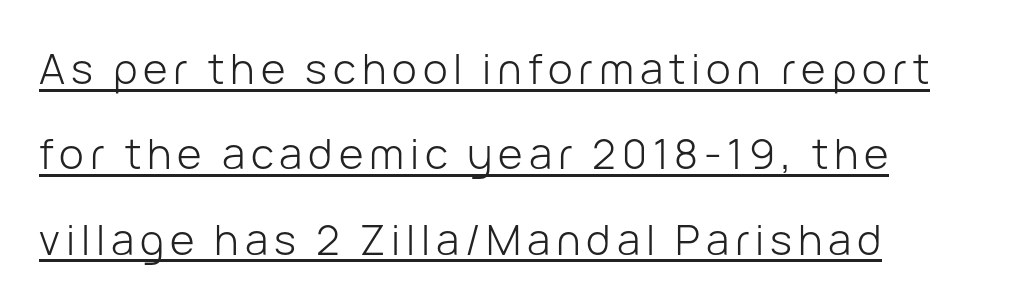
All the whitespace from short lines collects on the right. Students, observe the line beneath the letters — that is underlining. Stroke mass is kept to a normal reading level or below. If you measured baseline to baseline, you'd find a long distance. The face used here is proportionally spaced, like ordinary book or web type.
